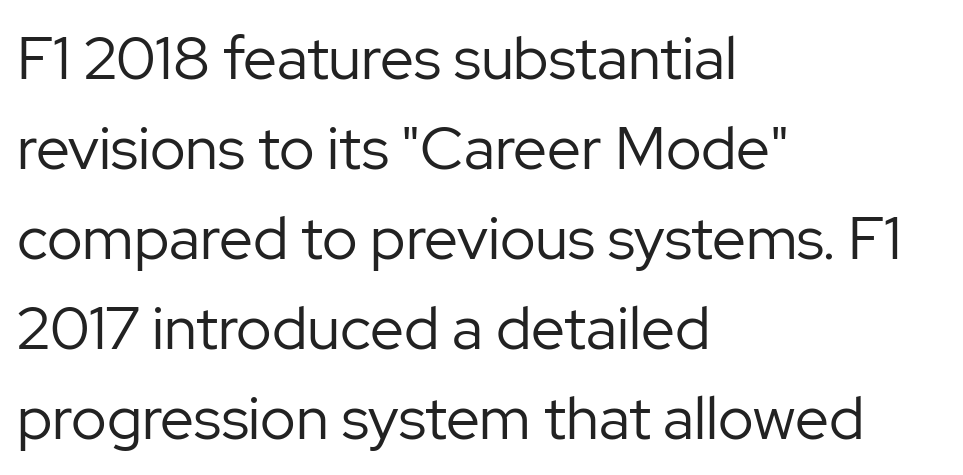
Weight: not bold — regular or lighter. Is the block centered? No — it sits flush against the left margin. These lines were composed using upright roman letters. In terms of leading, this rendering sits right in the middle. The zone under the glyphs is completely vacant. Look at the bottom of the vertical strokes: they stop flat, with no serifs.
